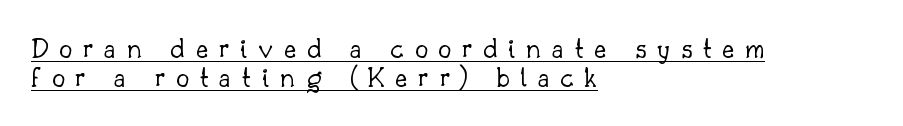
The image shows 30 px light type, upright; set left-aligned, tight line spacing (0.97x), unusually wide letter spacing (+0.35 em), underlined; low stroke contrast and a small x-height.
